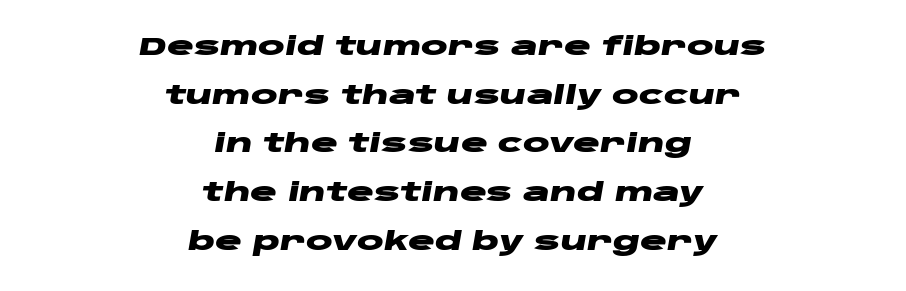
The image shows 25 px bold type, italic (leaning right); set centered, loose line spacing (1.95x), normal letter spacing, not underlined.
